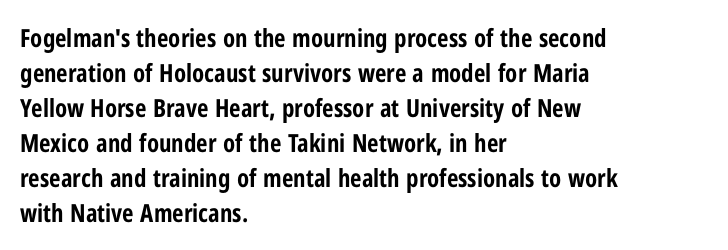
Q: Is the text bold? A: Yes.
Q: Is the text italic (slanted)? A: No, it is upright.
Q: Is the text underlined? A: No.
Q: How is the paragraph aligned? A: Left-aligned.
Q: Is the spacing between letters normal or unusually wide? A: Normal.
Q: Is the spacing between lines tight, normal or loose? A: Normal.
